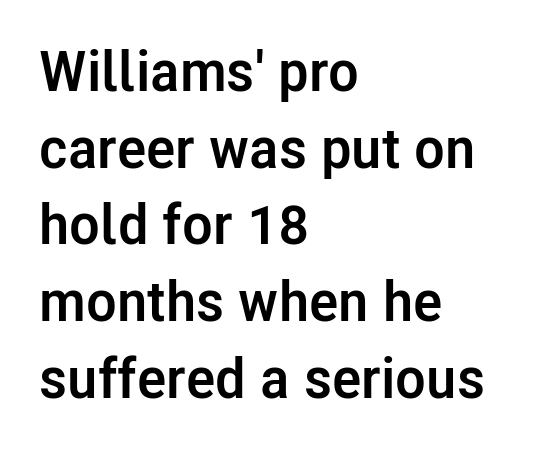
{"serif": "no", "italic": "no", "bold": "yes", "weight": "semibold", "width": "normal", "stroke_contrast": "low", "x_height": "medium", "monospaced": "no", "underline": "no", "align": "left", "line_spacing": "normal", "line_spacing_ratio": 1.37, "letter_spacing": "normal", "letter_spacing_em": 0.0, "glyph_px": 56}
